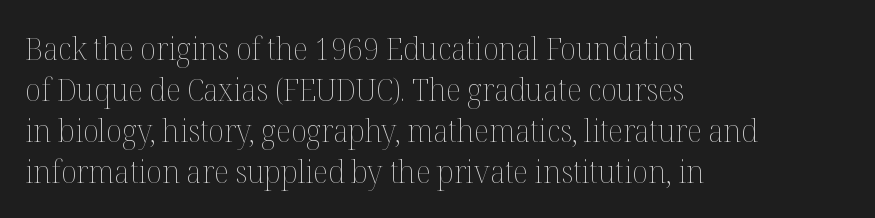
{"italic": "no", "bold": "no", "weight": "thin", "width": "normal", "stroke_contrast": "medium", "x_height": "medium", "monospaced": "no", "underline": "no", "align": "left", "line_spacing": "normal", "line_spacing_ratio": 1.28, "letter_spacing": "normal", "letter_spacing_em": 0.0, "glyph_px": 32}
